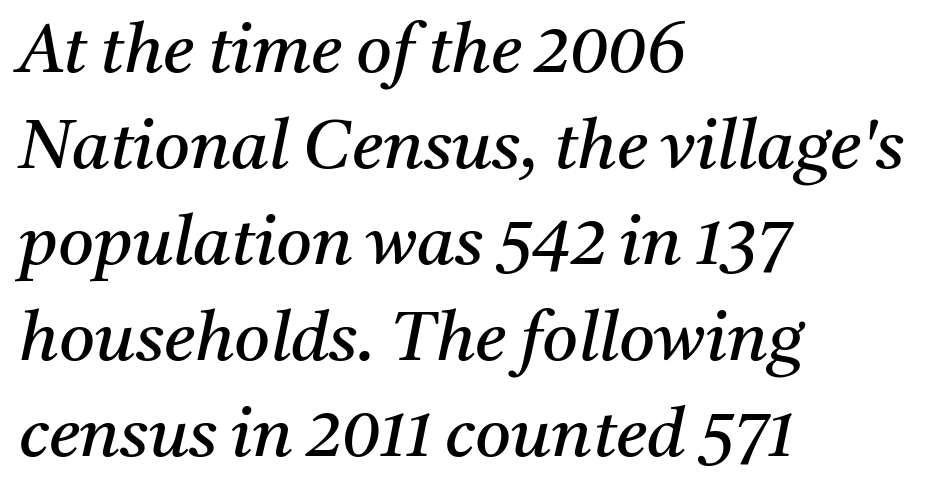
Q: Is the text bold? A: No.
Q: Is the text italic (slanted)? A: Yes, it leans right by about 11 degrees.
Q: Is the typeface a serif or a sans-serif typeface? A: Serif.
Q: Is the text underlined? A: No.
Q: How is the paragraph aligned? A: Left-aligned.
Q: Is the spacing between letters normal or unusually wide? A: Normal.
Q: Is the spacing between lines tight, normal or loose? A: Normal.
Q: Width (condensed, normal, or wide)? A: Normal.
Q: Stroke contrast? A: Medium.
Q: x-height? A: Medium.
Q: Monospaced? A: No.
